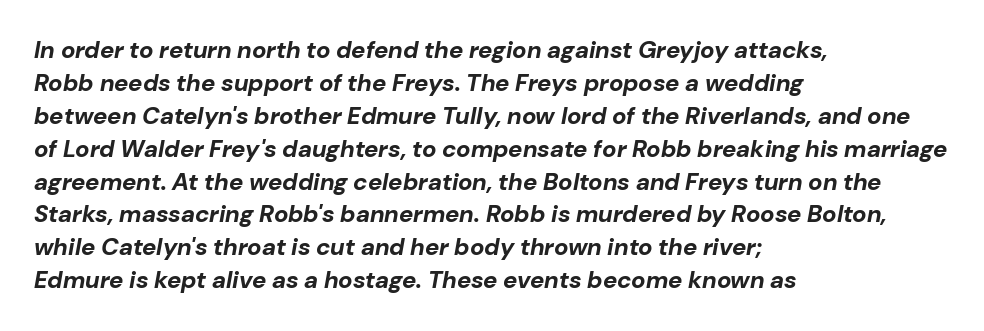
Q: Is the text bold? A: Yes.
Q: Is the text italic (slanted)? A: Yes, it leans right by about 10 degrees.
Q: Is the text underlined? A: No.
Q: How is the paragraph aligned? A: Left-aligned.
Q: Is the spacing between letters normal or unusually wide? A: Normal.
Q: Is the spacing between lines tight, normal or loose? A: Normal.
